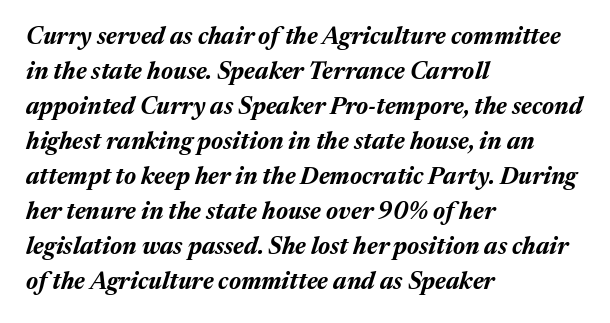
These lines stack with their left ends in a neat column. The line-height multiplier appears to be the usual default. This is heavy type, rendered in bold. The glyphs are unaccompanied by any horizontal stroke below them. In terms of posture, this sample is oblique.
